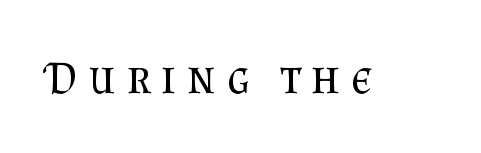
Q: Is the text bold? A: No.
Q: Is the text italic (slanted)? A: No, it is upright.
Q: Is the typeface a serif or a sans-serif typeface? A: Serif.
Q: Is the text underlined? A: No.
Q: Is the spacing between letters normal or unusually wide? A: Unusually wide.
Q: Width (condensed, normal, or wide)? A: Normal.
Q: Stroke contrast? A: Medium.
Q: x-height? A: Small.
Q: Monospaced? A: No.
